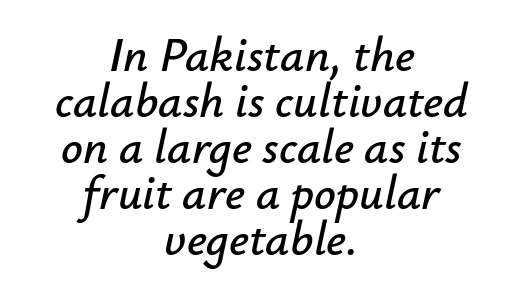
{"italic": "yes", "lean": "right", "slant_degrees": 12, "width": "normal", "stroke_contrast": "low", "x_height": "small", "monospaced": "no", "underline": "no", "align": "center", "line_spacing": "tight", "line_spacing_ratio": 0.96, "letter_spacing": "normal", "letter_spacing_em": 0.0, "glyph_px": 48}
